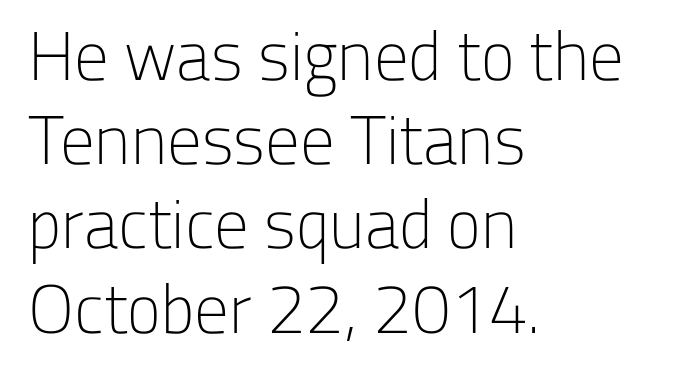
Q: Is the text bold? A: No.
Q: Is the text italic (slanted)? A: No, it is upright.
Q: Is the typeface a serif or a sans-serif typeface? A: Sans-serif.
Q: Is the text underlined? A: No.
Q: How is the paragraph aligned? A: Left-aligned.
Q: Is the spacing between letters normal or unusually wide? A: Normal.
Q: Width (condensed, normal, or wide)? A: Normal.
Q: Stroke contrast? A: Low.
Q: x-height? A: Medium.
Q: Monospaced? A: No.
